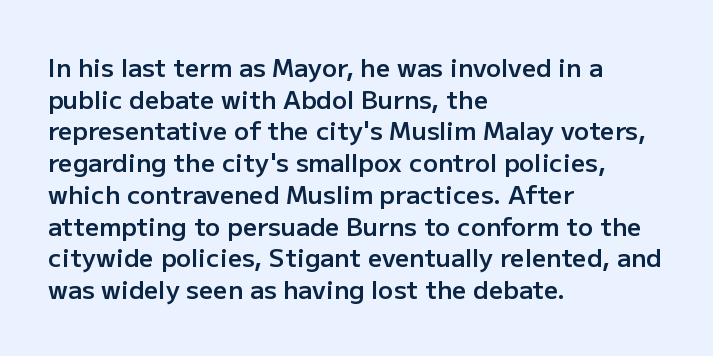
The image shows 25 px text type, upright; set left-aligned, normal line spacing (1.27x), normal letter spacing, not underlined.
